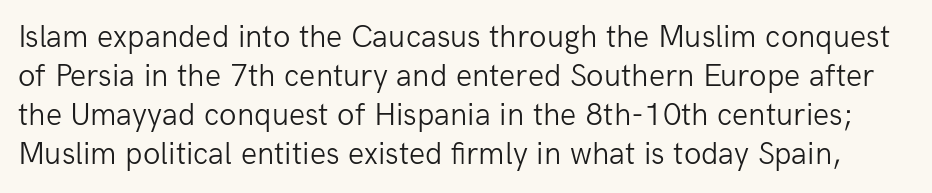
Q: Is the text bold? A: No.
Q: Is the text italic (slanted)? A: No, it is upright.
Q: Is the typeface a serif or a sans-serif typeface? A: Sans-serif.
Q: Is the text underlined? A: No.
Q: Is the spacing between letters normal or unusually wide? A: Normal.
Q: Width (condensed, normal, or wide)? A: Normal.
Q: Stroke contrast? A: Low.
Q: x-height? A: Medium.
Q: Monospaced? A: No.
